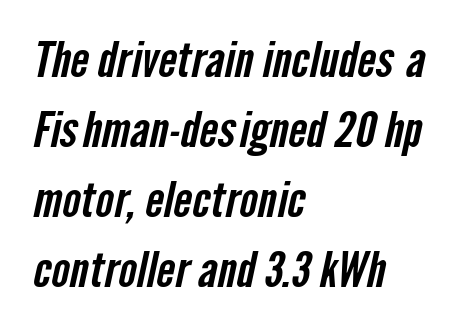
Alignment: flush left. A typesetter would call this zero additional tracking. The baseline area is clear. Notice how descenders clear the ascenders below comfortably — that's standard leading.
